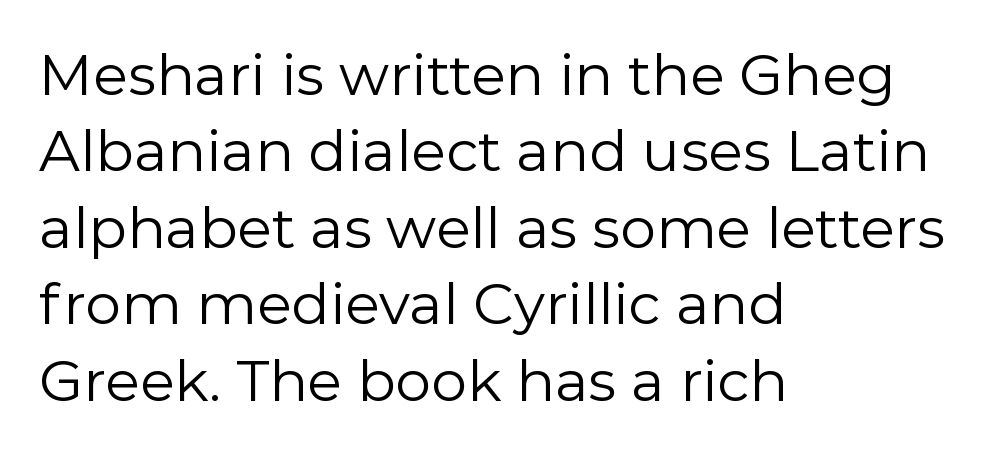
{"serif": "no", "italic": "no", "bold": "no", "weight": "regular", "width": "normal", "x_height": "medium", "monospaced": "no", "underline": "no", "align": "left", "line_spacing": "normal", "line_spacing_ratio": 1.34, "letter_spacing": "normal", "letter_spacing_em": 0.0, "glyph_px": 57}
